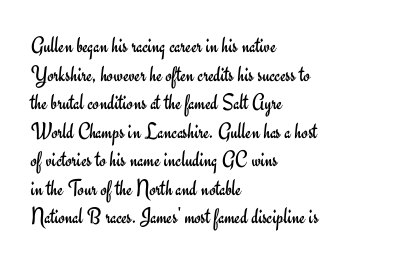
Beneath every word, the page is bare. On a weight scale, this lands at 450 or below. Look at the tracking — it's just the regular setting, nothing added. The typesetter chose a ragged-right arrangement here.
